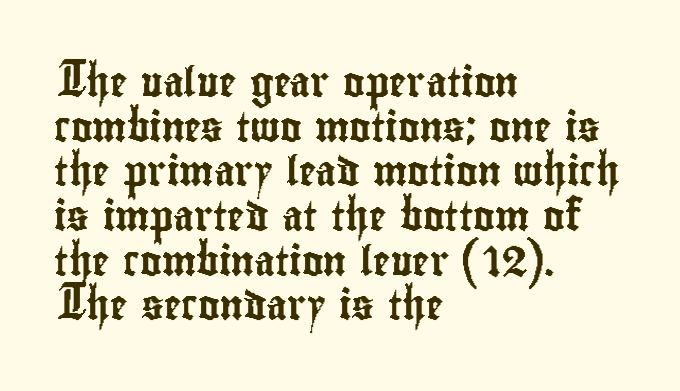
Q: Is the text italic (slanted)? A: No, it is upright.
Q: Is the typeface a serif or a sans-serif typeface? A: Sans-serif.
Q: Is the text underlined? A: No.
Q: How is the paragraph aligned? A: Left-aligned.
Q: Is the spacing between letters normal or unusually wide? A: Normal.
Q: Is the spacing between lines tight, normal or loose? A: Normal.
Q: Width (condensed, normal, or wide)? A: Condensed.
Q: Stroke contrast? A: Low.
Q: x-height? A: Small.
Q: Monospaced? A: No.
